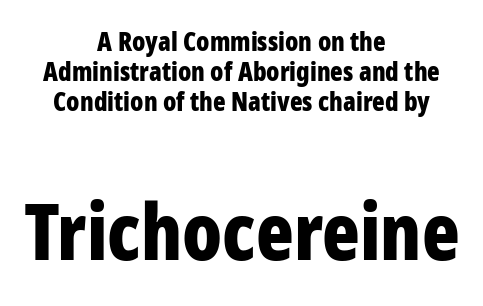
{"serif": "no", "italic": "no", "bold": "yes", "weight": "bold", "width": "condensed", "stroke_contrast": "low", "x_height": "medium", "monospaced": "no", "underline": "no", "align": "center", "line_spacing_ratio": 1.16, "letter_spacing": "normal", "letter_spacing_em": 0.0, "larger_block": "second", "size_ratio": 3.0, "glyph_px": 78}
